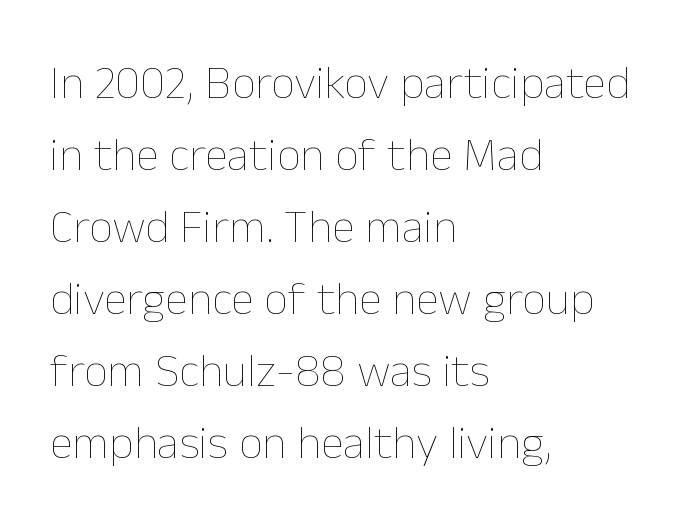
Think of a printed novel: that variable character pitch is what you see here. Plain, unruled lines of type. Students, note that the glyphs here touch the page at normal intervals. Short and long lines alike share a common starting point at left.
